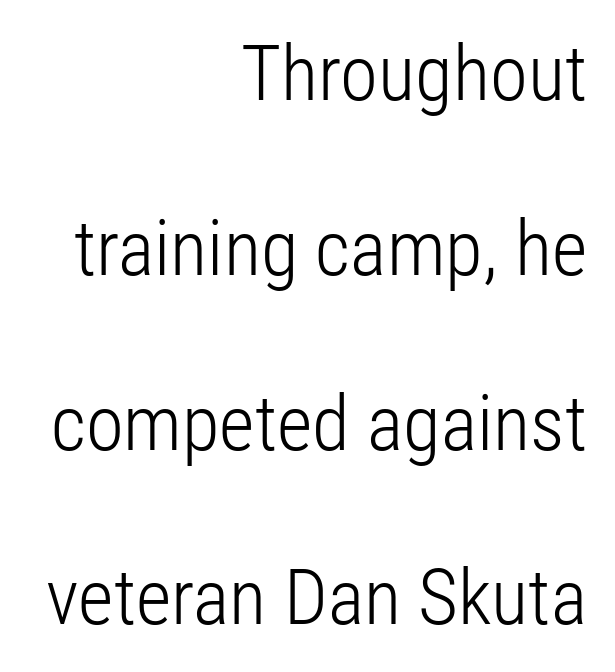
{"serif": "no", "italic": "no", "bold": "no", "weight": "light", "width": "condensed", "stroke_contrast": "low", "x_height": "medium", "monospaced": "no", "underline": "no", "align": "right", "line_spacing": "loose", "line_spacing_ratio": 2.27, "letter_spacing": "normal", "letter_spacing_em": 0.0, "glyph_px": 77}
